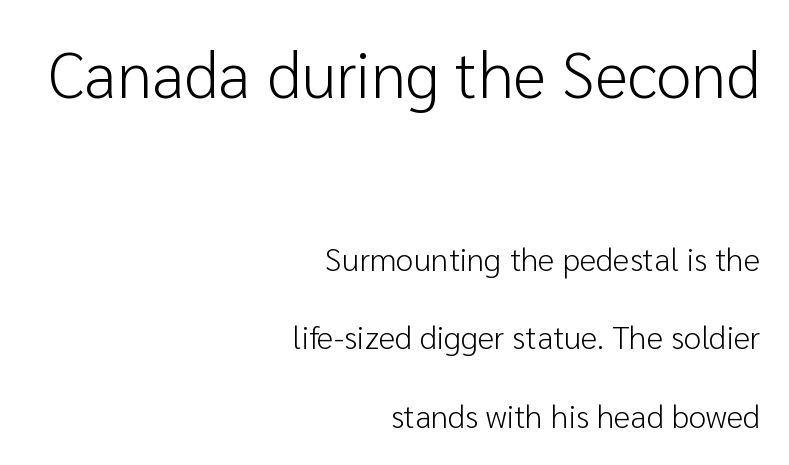
The image shows 64 px light sans-serif type, upright; set right-aligned, loose line spacing (2.44x), normal letter spacing, not underlined; the first (top) block is 2.0x larger; low stroke contrast and a medium x-height.
